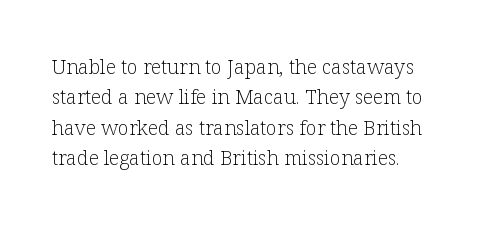
{"italic": "no", "bold": "no", "underline": "no", "align": "left", "line_spacing": "normal", "line_spacing_ratio": 1.52, "letter_spacing": "normal", "letter_spacing_em": 0.0, "glyph_px": 20}
